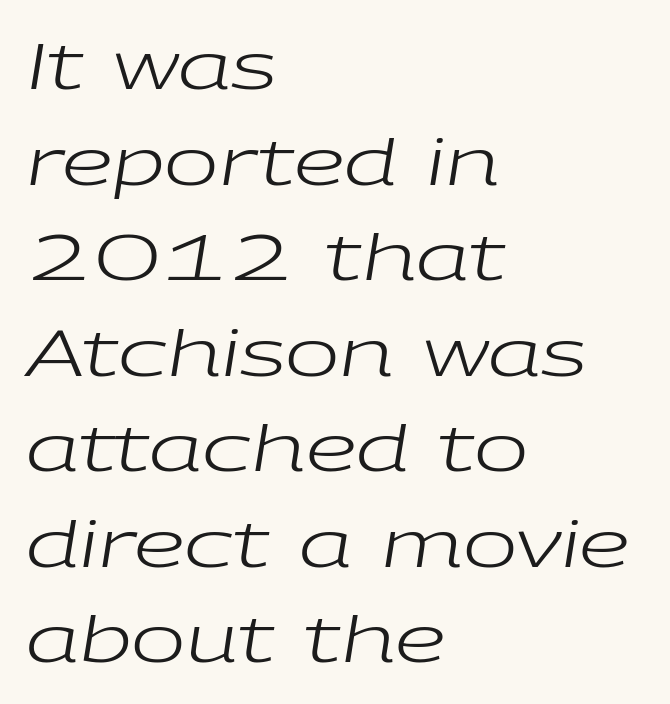
The strokes are not fattened; the text isn't bold. An italicized treatment has been applied to the whole sample. Observe the ordinary spacing: letters are neighbours, not strangers. The foot of each line stays bare and open. This block has exactly the height ordinary leading produces.
